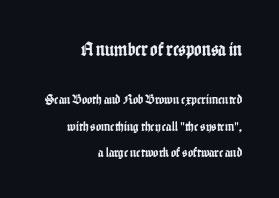
Top chunk: large. Bottom chunk: small. The face used here is rendered with its standard letterfit. This is roman type, the default non-slanted kind. Leftover space on each line is placed entirely before the opening word.
